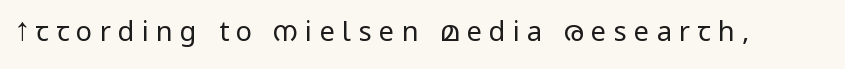
The image shows 27 px text type, upright; set unusually wide letter spacing (+0.27 em), not underlined.
